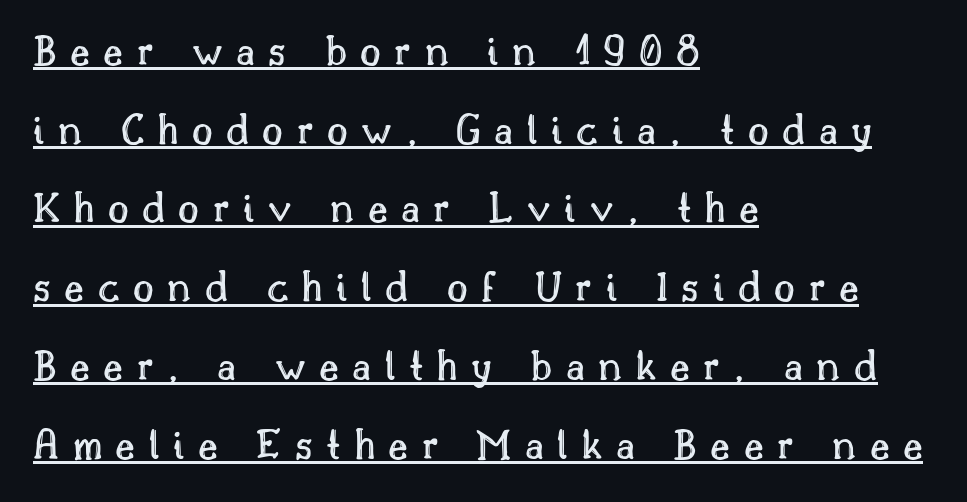
The image shows 45 px text type, upright; set left-aligned, line spacing 1.75x, unusually wide letter spacing (+0.3 em), underlined; a small x-height.
